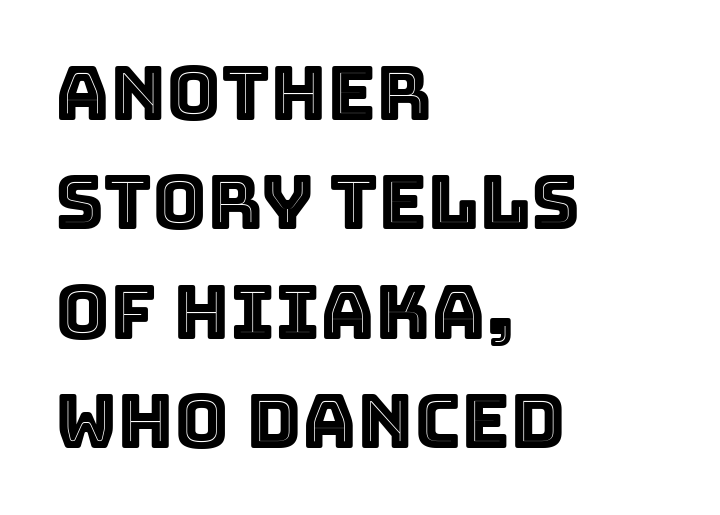
Q: Is the text italic (slanted)? A: No, it is upright.
Q: Is the text underlined? A: No.
Q: How is the paragraph aligned? A: Left-aligned.
Q: Is the spacing between letters normal or unusually wide? A: Normal.
Q: Is the spacing between lines tight, normal or loose? A: Normal.
Q: Width (condensed, normal, or wide)? A: Normal.
Q: x-height? A: Large.
Q: Monospaced? A: No.
